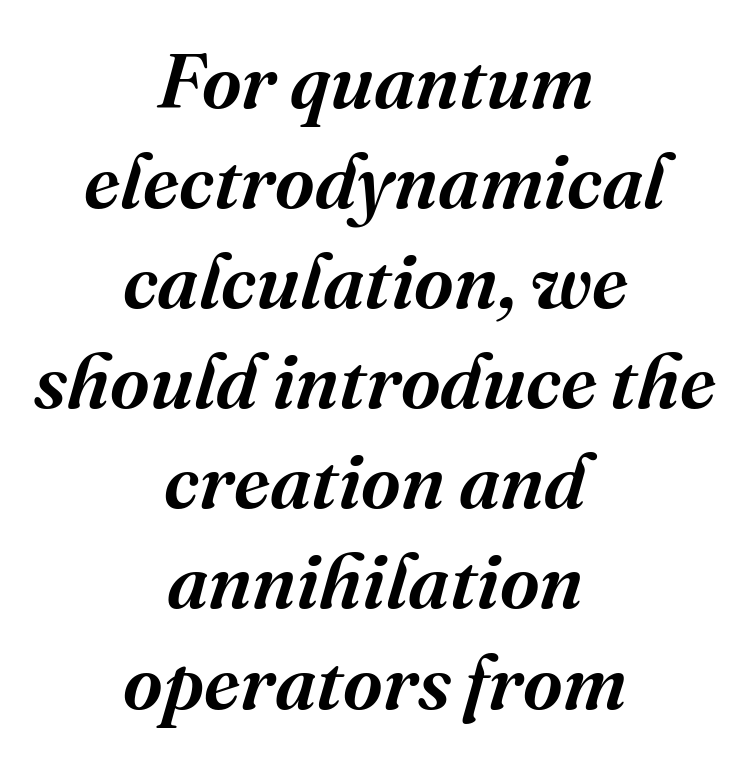
Posture: slanted. The rendering uses natural spacing where letterforms have individual widths. Examine the stroke ends and you'll spot serifs. The strip under each line holds only bare page.
